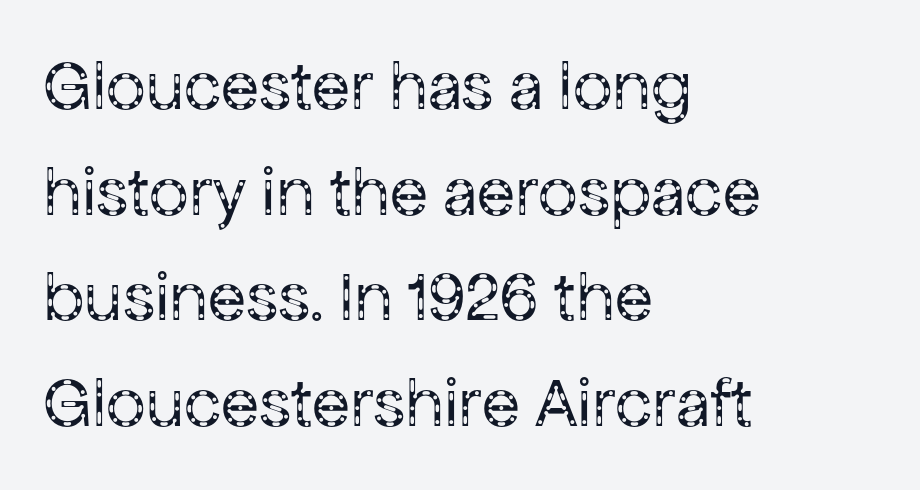
Q: Is the text bold? A: No.
Q: Is the text italic (slanted)? A: No, it is upright.
Q: Is the typeface a serif or a sans-serif typeface? A: Sans-serif.
Q: Is the text underlined? A: No.
Q: How is the paragraph aligned? A: Left-aligned.
Q: Is the spacing between letters normal or unusually wide? A: Normal.
Q: Is the spacing between lines tight, normal or loose? A: Normal.
Q: Width (condensed, normal, or wide)? A: Normal.
Q: Stroke contrast? A: Low.
Q: x-height? A: Medium.
Q: Monospaced? A: No.
